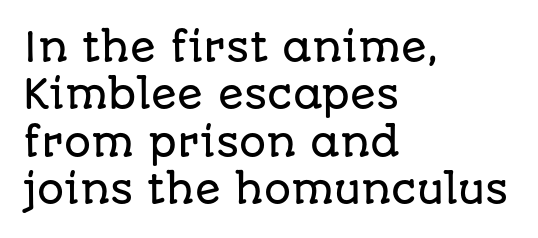
Q: Is the text italic (slanted)? A: No, it is upright.
Q: Is the typeface a serif or a sans-serif typeface? A: Sans-serif.
Q: Is the text underlined? A: No.
Q: How is the paragraph aligned? A: Left-aligned.
Q: Is the spacing between letters normal or unusually wide? A: Normal.
Q: Is the spacing between lines tight, normal or loose? A: Normal.
Q: Width (condensed, normal, or wide)? A: Normal.
Q: Stroke contrast? A: Low.
Q: x-height? A: Large.
Q: Monospaced? A: No.
